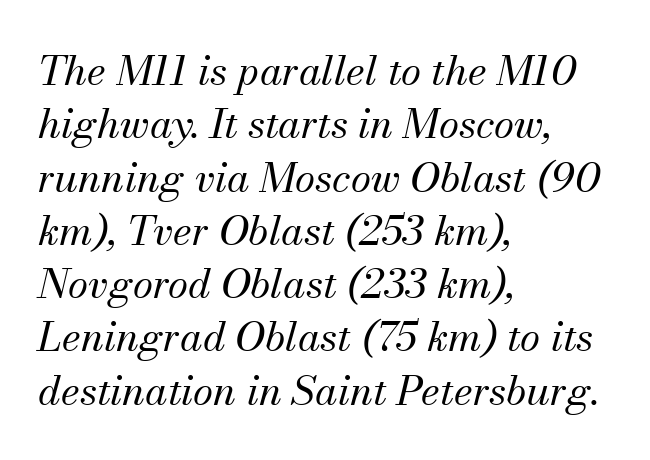
Each new line begins a customary step beneath the previous one. Tracking here is standard; glyphs follow each other at the usual distance. Classification — serif. Caption: face not bold, strokes unweighted.
